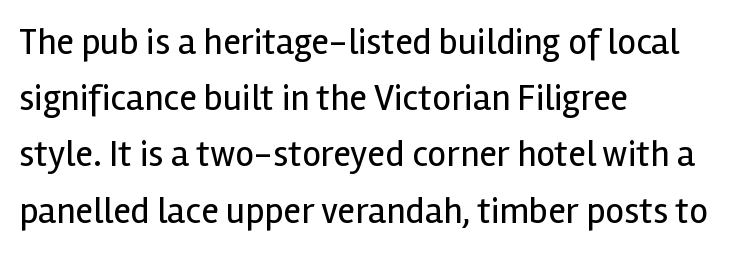
Q: Is the text bold? A: No.
Q: Is the text italic (slanted)? A: No, it is upright.
Q: Is the typeface a serif or a sans-serif typeface? A: Sans-serif.
Q: Is the text underlined? A: No.
Q: How is the paragraph aligned? A: Left-aligned.
Q: Is the spacing between letters normal or unusually wide? A: Normal.
Q: Is the spacing between lines tight, normal or loose? A: Normal.
Q: Width (condensed, normal, or wide)? A: Normal.
Q: x-height? A: Medium.
Q: Monospaced? A: No.
